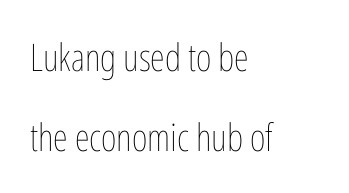
The image shows 38 px thin, condensed type, upright; set left-aligned, loose line spacing (2.1x), normal letter spacing, not underlined; low stroke contrast and a medium x-height.
